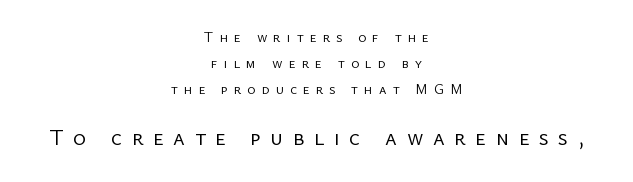
Q: Is the text bold? A: No.
Q: Is the text italic (slanted)? A: No, it is upright.
Q: Is the text underlined? A: No.
Q: How is the paragraph aligned? A: Centered.
Q: Is the spacing between letters normal or unusually wide? A: Unusually wide.
Q: Which block of text is set in a larger size, the first (top) or the second (bottom)? A: The second (bottom) one.
